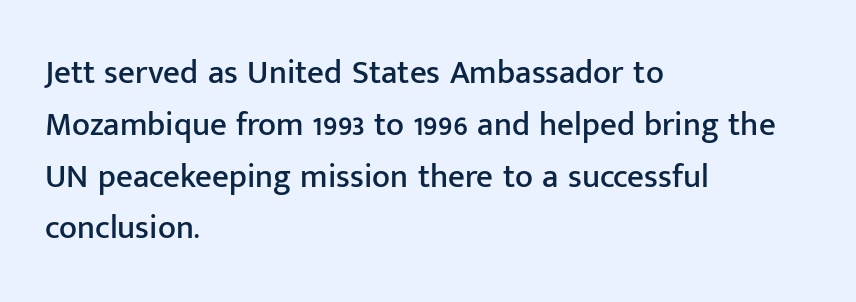
The image shows 33 px sans-serif type, upright; set left-aligned, normal line spacing (1.57x), normal letter spacing, not underlined; low stroke contrast and a medium x-height.
